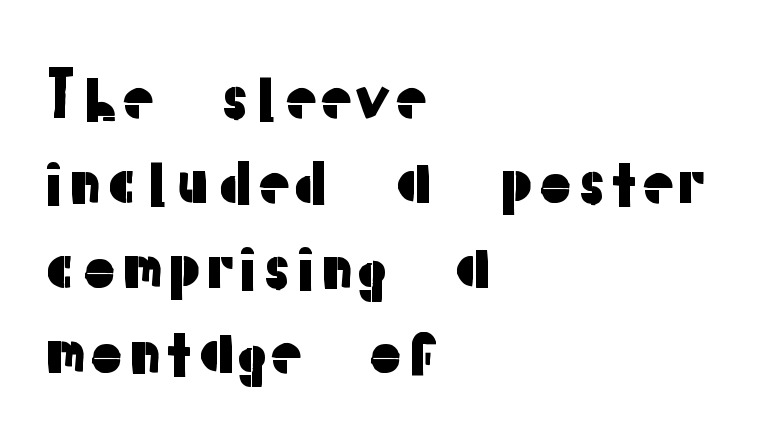
{"serif": "no", "italic": "no", "width": "normal", "stroke_contrast": "low", "x_height": "medium", "monospaced": "no", "underline": "no", "align": "left", "line_spacing": "normal", "line_spacing_ratio": 1.35, "letter_spacing": "normal", "letter_spacing_em": 0.0, "glyph_px": 63}
